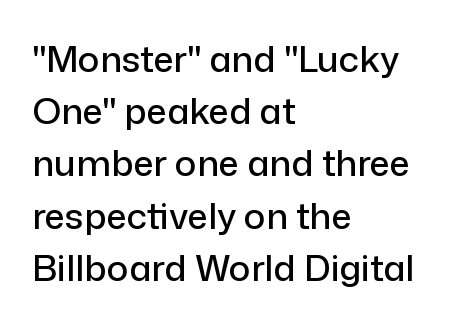
No extra tracking has been applied to these lines. These lines are composed in type without serifs. The vertical gap from one line to the next is medium. Is this a fixed-width face? No — the glyphs have proportional, varying widths. Italic: no, the glyphs are upright roman. The text block is weighted toward the left margin, trailing off unevenly rightward.
